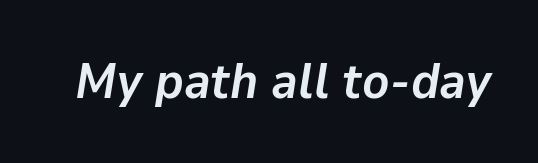
Q: Is the text bold? A: Yes.
Q: Is the text italic (slanted)? A: Yes, it leans right by about 9 degrees.
Q: Is the text underlined? A: No.
Q: Is the spacing between letters normal or unusually wide? A: Normal.
Q: Width (condensed, normal, or wide)? A: Normal.
Q: Stroke contrast? A: Low.
Q: x-height? A: Medium.
Q: Monospaced? A: No.
